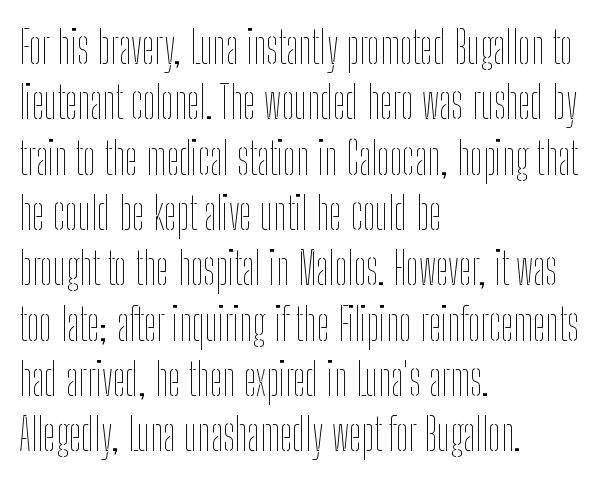
{"italic": "no", "bold": "no", "weight": "thin", "width": "condensed", "stroke_contrast": "low", "x_height": "medium", "monospaced": "no", "underline": "no", "align": "left", "line_spacing_ratio": 1.23, "letter_spacing": "normal", "letter_spacing_em": 0.0, "glyph_px": 45}
